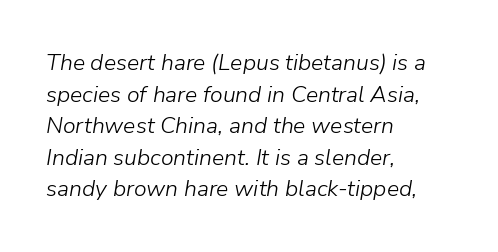
The image shows 23 px text type, italic (leaning right); set left-aligned, normal line spacing (1.37x), normal letter spacing, not underlined.
